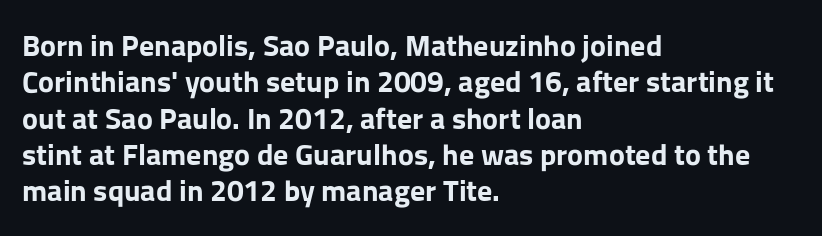
{"serif": "no", "italic": "no", "bold": "yes", "weight": "bold", "width": "normal", "stroke_contrast": "low", "x_height": "medium", "monospaced": "no", "underline": "no", "align": "left", "line_spacing_ratio": 1.21, "letter_spacing": "normal", "letter_spacing_em": 0.0, "glyph_px": 30}
